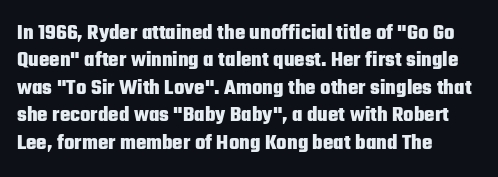
{"italic": "no", "bold": "yes", "underline": "no", "align": "left", "line_spacing": "normal", "line_spacing_ratio": 1.25, "letter_spacing": "normal", "letter_spacing_em": 0.0, "glyph_px": 22}
